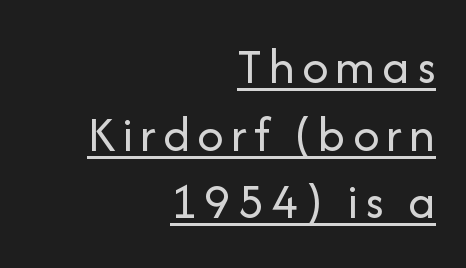
A student would call this right alignment; a typographer would say flush right, rag left. What decoration does the sample have? An underline. Ink coverage per letter is moderate at most. A typesetter would call this proportional, since set widths differ per character. The face used here is a sans, in the tradition of grotesques and geometrics.
